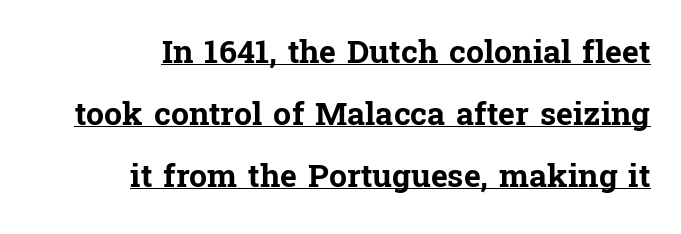
The text block is weighted toward the right margin, trailing off unevenly leftward. The lettering stays uniformly vertical, giving the passage a roman look. Notice how thick the strokes are: this is what a full bold looks like. Honestly, the rows look like they've been pulled way apart. Stroke terminals: seriffed.
